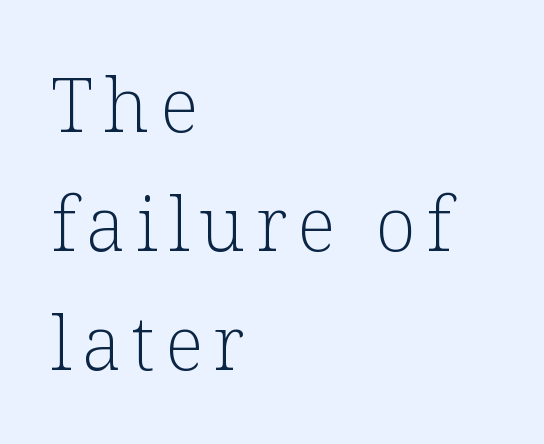
The image shows 75 px light serif type, upright; set left-aligned, normal line spacing (1.59x), not underlined; low stroke contrast and a medium x-height.
